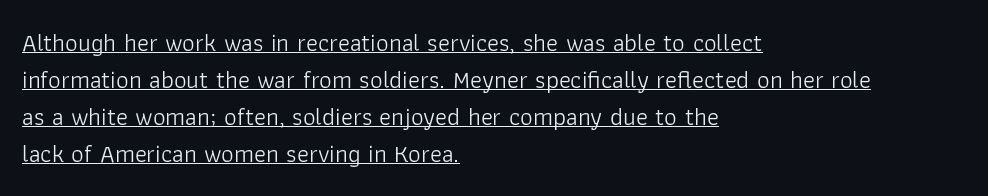
Q: Is the text bold? A: No.
Q: Is the text italic (slanted)? A: No, it is upright.
Q: Is the text underlined? A: Yes.
Q: How is the paragraph aligned? A: Left-aligned.
Q: Is the spacing between letters normal or unusually wide? A: Normal.
Q: Is the spacing between lines tight, normal or loose? A: Normal.
